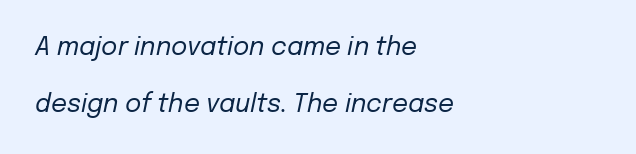
The image shows 25 px text type, italic (leaning right); set left-aligned, loose line spacing (2.3x), normal letter spacing, not underlined.
